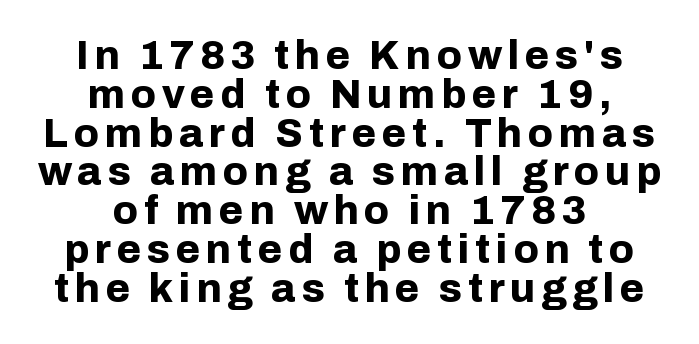
The image shows 40 px bold sans-serif type, upright; set centered, tight line spacing (0.97x), not underlined; low stroke contrast and a medium x-height.
